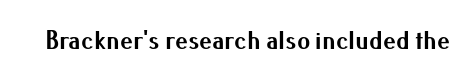
The image shows 26 px bold type, upright; set normal letter spacing, not underlined.
